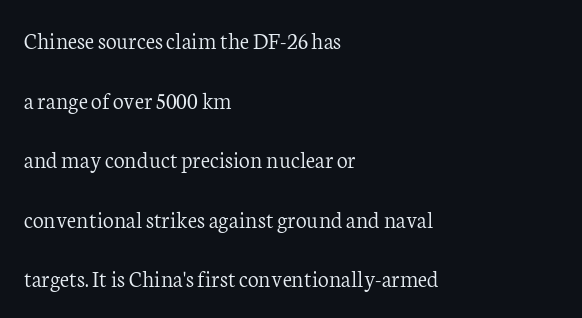
{"italic": "no", "bold": "no", "underline": "no", "align": "left", "line_spacing": "loose", "line_spacing_ratio": 2.48, "letter_spacing": "normal", "letter_spacing_em": 0.0, "glyph_px": 24}
